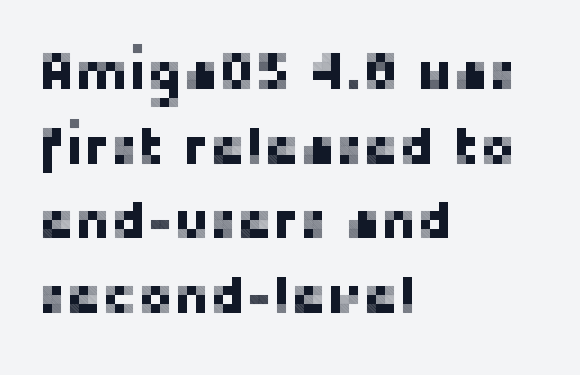
{"serif": "no", "italic": "no", "width": "normal", "stroke_contrast": "low", "x_height": "medium", "monospaced": "no", "underline": "no", "align": "left", "line_spacing": "normal", "line_spacing_ratio": 1.38, "letter_spacing": "normal", "letter_spacing_em": 0.0, "glyph_px": 54}
